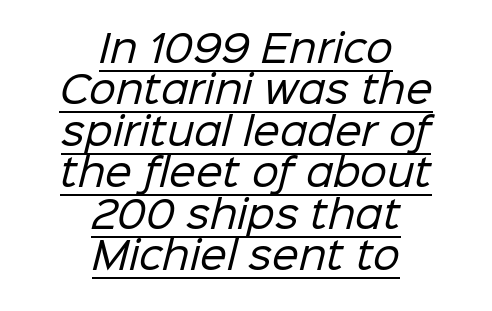
The type family on display is of the sans-serif kind. Counters stay open thanks to moderate or lighter strokes. This sample uses plain, unmodified letter spacing. Is this a fixed-width face? No — the glyphs have proportional, varying widths.
